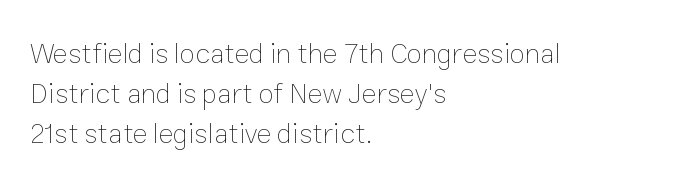
{"italic": "no", "bold": "no", "weight": "thin", "width": "normal", "stroke_contrast": "low", "x_height": "medium", "monospaced": "no", "underline": "no", "align": "left", "line_spacing": "normal", "line_spacing_ratio": 1.43, "letter_spacing": "normal", "letter_spacing_em": 0.0, "glyph_px": 28}
